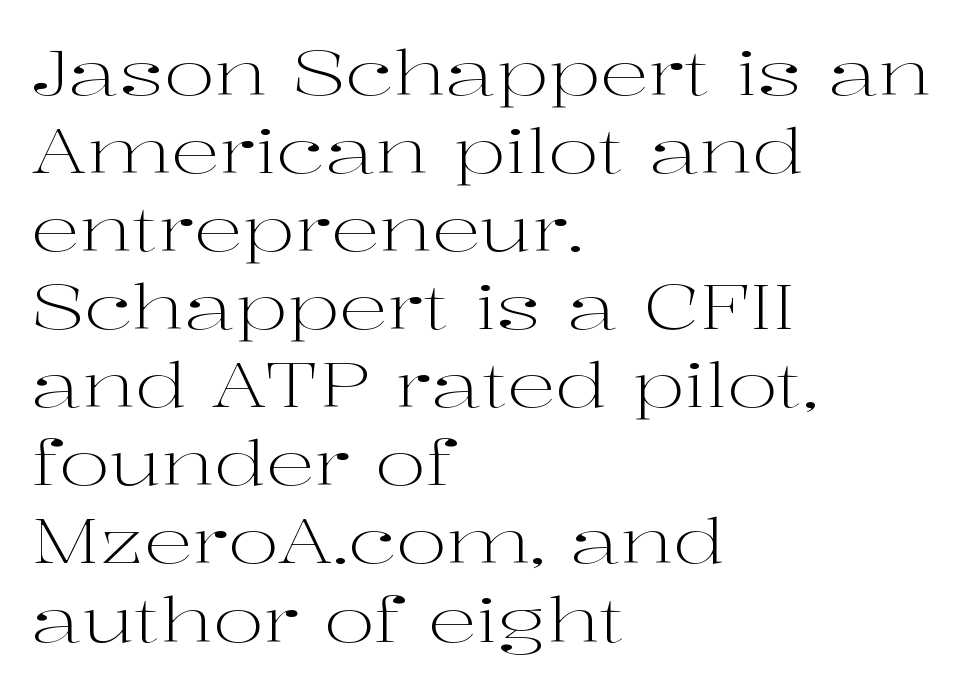
How would I describe the line gaps? Plain and ordinary. Is there any slant? The stems are plumb. You could call the tracking neutral — neither tight nor loose. The font is comparable to plain body text, perhaps lighter.
